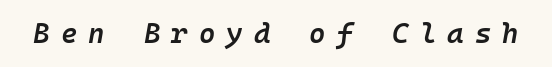
The image shows 28 px semibold type, italic (leaning right), monospaced; set unusually wide letter spacing (+0.4 em), not underlined; low stroke contrast and a medium x-height.
